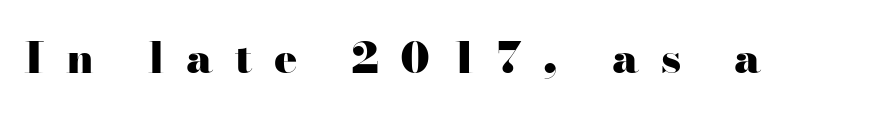
Q: Is the text bold? A: Yes.
Q: Is the text italic (slanted)? A: No, it is upright.
Q: Is the typeface a serif or a sans-serif typeface? A: Serif.
Q: Is the text underlined? A: No.
Q: Is the spacing between letters normal or unusually wide? A: Unusually wide.
Q: Width (condensed, normal, or wide)? A: Wide.
Q: Stroke contrast? A: High.
Q: x-height? A: Small.
Q: Monospaced? A: No.
